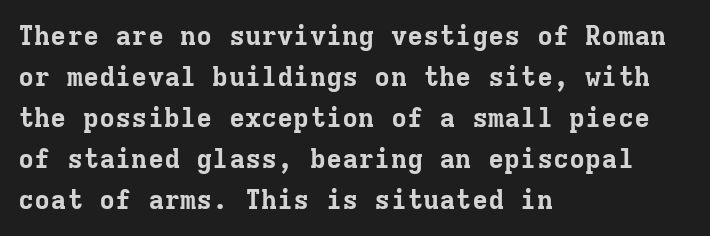
The image shows 27 px bold type, upright; set left-aligned, normal line spacing (1.52x), normal letter spacing, not underlined.
